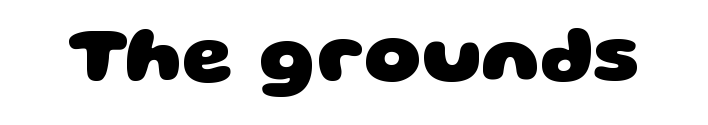
Anything drawn beneath the words? Only blank space. Spacing verdict: proportional, widths tailored to each character. Does the type have serifs? No, each stem ends abruptly. Caption: bold face, heavy strokes. How are the letters spaced? Ordinarily, with no added tracking.
